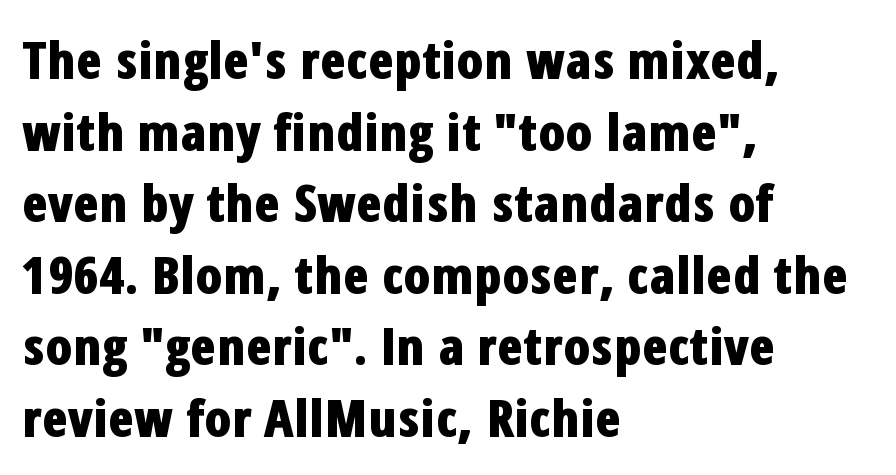
Q: Is the text bold? A: Yes.
Q: Is the text italic (slanted)? A: No, it is upright.
Q: Is the typeface a serif or a sans-serif typeface? A: Sans-serif.
Q: Is the text underlined? A: No.
Q: How is the paragraph aligned? A: Left-aligned.
Q: Is the spacing between letters normal or unusually wide? A: Normal.
Q: Is the spacing between lines tight, normal or loose? A: Normal.
Q: Width (condensed, normal, or wide)? A: Condensed.
Q: Stroke contrast? A: Low.
Q: x-height? A: Medium.
Q: Monospaced? A: No.
